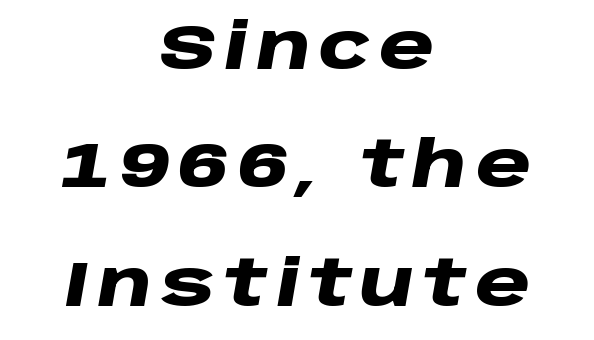
The face used here is proportionally spaced, like ordinary book or web type. Nobody drew a line under any word here. The rendering positions every line midway between the sides. Rendered with sloped, italic letterforms. The letters are bold, with thick, heavy strokes.
